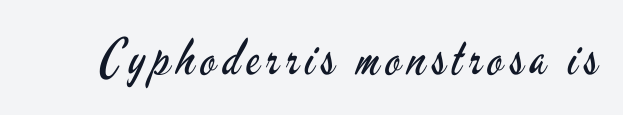
{"serif": "no", "bold": "no", "weight": "regular", "width": "condensed", "stroke_contrast": "low", "x_height": "small", "monospaced": "no", "underline": "no", "glyph_px": 50}
